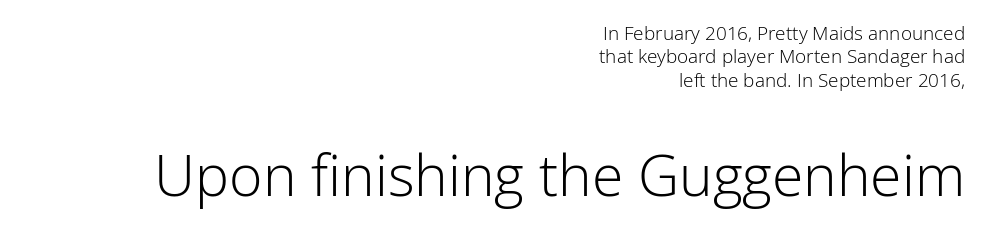
{"serif": "no", "italic": "no", "bold": "no", "weight": "light", "width": "normal", "stroke_contrast": "low", "x_height": "medium", "monospaced": "no", "underline": "no", "align": "right", "line_spacing_ratio": 1.23, "letter_spacing": "normal", "letter_spacing_em": 0.0, "larger_block": "second", "size_ratio": 3.0, "glyph_px": 57}
